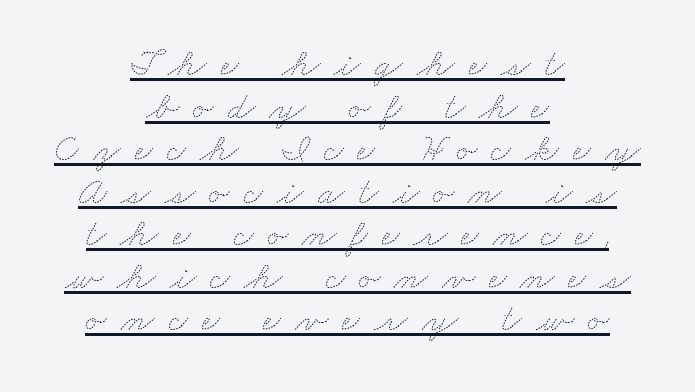
The image shows 39 px thin, wide type; set centered, tight line spacing (1.09x), unusually wide letter spacing (+0.36 em), underlined; medium stroke contrast and a small x-height.
